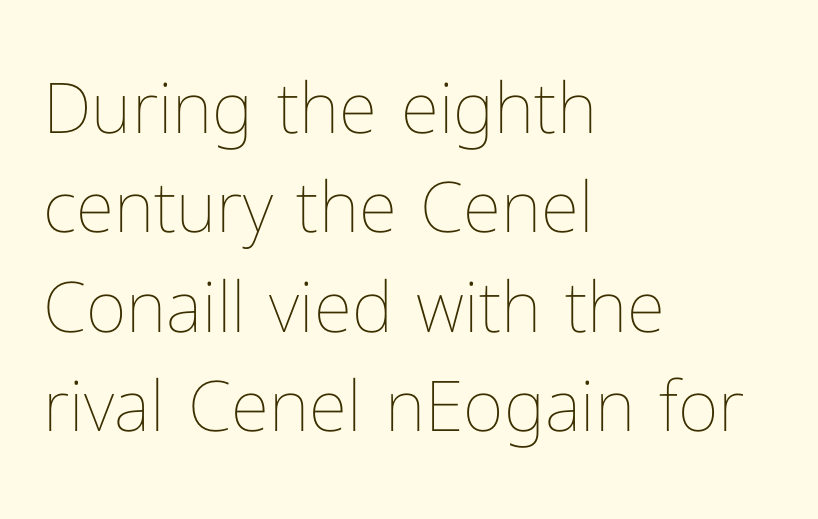
{"italic": "no", "bold": "no", "weight": "thin", "width": "normal", "stroke_contrast": "low", "x_height": "medium", "monospaced": "no", "underline": "no", "align": "left", "line_spacing": "normal", "line_spacing_ratio": 1.42, "letter_spacing": "normal", "letter_spacing_em": 0.0, "glyph_px": 70}
